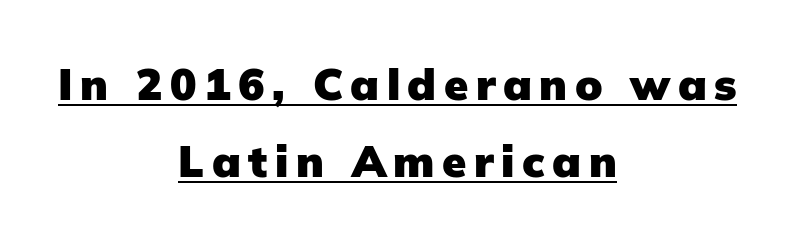
Q: Is the text bold? A: Yes.
Q: Is the text italic (slanted)? A: No, it is upright.
Q: Is the typeface a serif or a sans-serif typeface? A: Sans-serif.
Q: Is the text underlined? A: Yes.
Q: How is the paragraph aligned? A: Centered.
Q: Width (condensed, normal, or wide)? A: Normal.
Q: Stroke contrast? A: Low.
Q: x-height? A: Medium.
Q: Monospaced? A: No.
